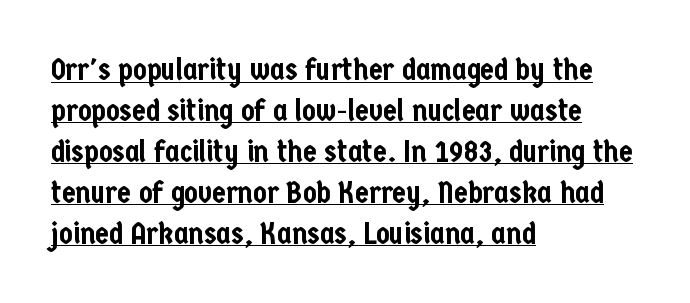
{"serif": "no", "italic": "no", "width": "condensed", "stroke_contrast": "low", "x_height": "medium", "monospaced": "no", "underline": "yes", "align": "left", "line_spacing": "normal", "line_spacing_ratio": 1.32, "letter_spacing": "normal", "letter_spacing_em": 0.0, "glyph_px": 31}
